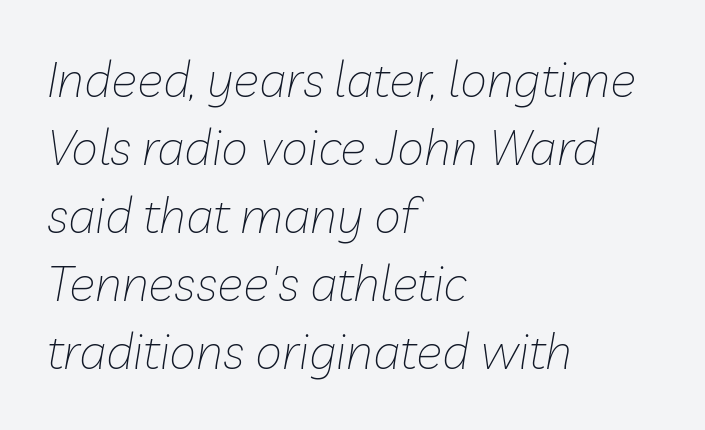
Quick note: italic. Alignment: flush left. The face used here is proportionally spaced, like ordinary book or web type. Interline gaps are of average width in this sample. The letterforms sit at book weight or below. Inter-character spacing is left at the font's built-in metrics.
